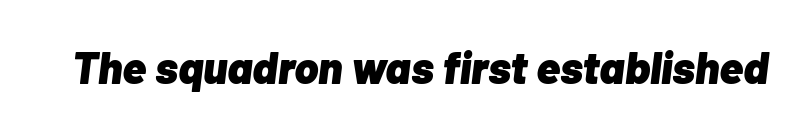
The image shows 45 px heavy type, italic (leaning right); set normal letter spacing, not underlined; low stroke contrast and a medium x-height.
